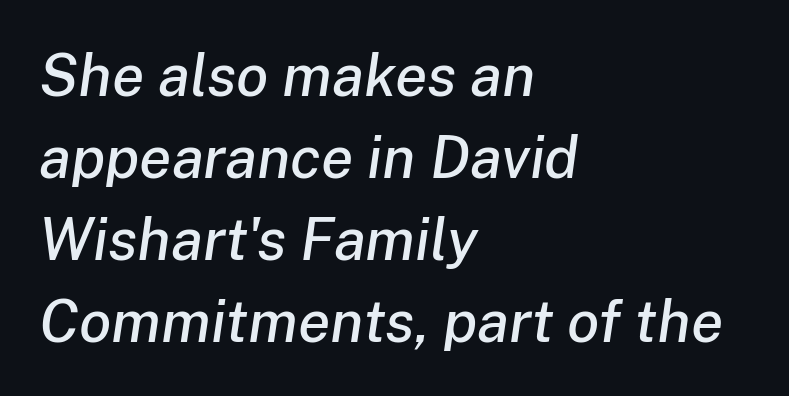
Q: Is the text italic (slanted)? A: Yes, it leans right by about 8 degrees.
Q: Is the text underlined? A: No.
Q: How is the paragraph aligned? A: Left-aligned.
Q: Is the spacing between letters normal or unusually wide? A: Normal.
Q: Is the spacing between lines tight, normal or loose? A: Normal.
Q: Width (condensed, normal, or wide)? A: Normal.
Q: Stroke contrast? A: Low.
Q: x-height? A: Medium.
Q: Monospaced? A: No.
